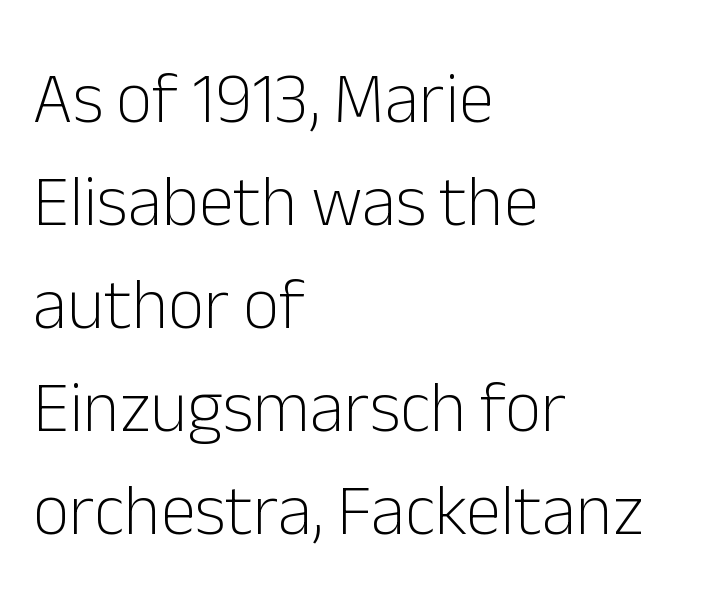
The passage shown is typeset with a sans-serif family. Nothing heavy about these letters — not bold at all. Is the letter spacing exaggerated? No — it looks like the ordinary default. The specimen omits any rule beneath the text block's lines. Every stem runs plumb, perpendicular to the baseline.
